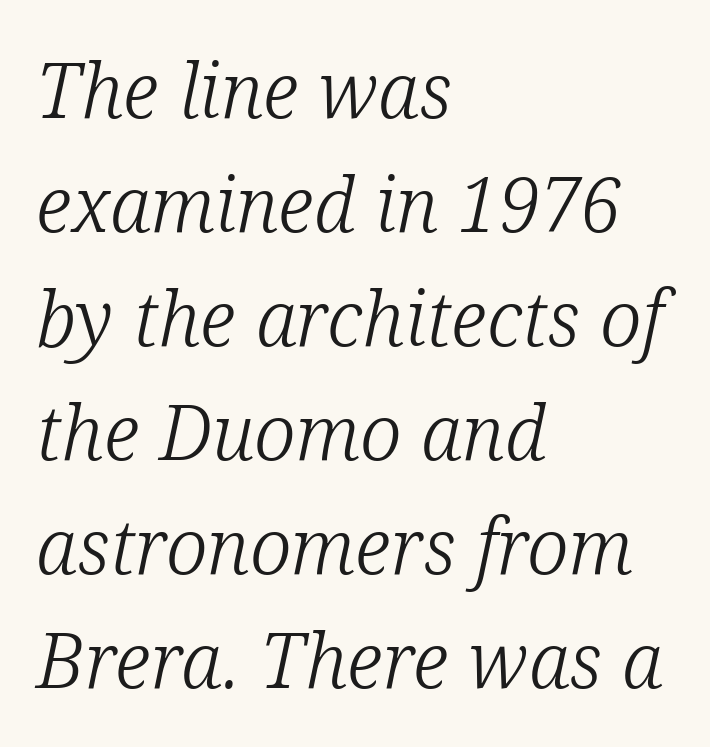
The image shows 76 px light serif type, italic (leaning right); set left-aligned, normal line spacing (1.5x), normal letter spacing, not underlined; low stroke contrast and a medium x-height.
